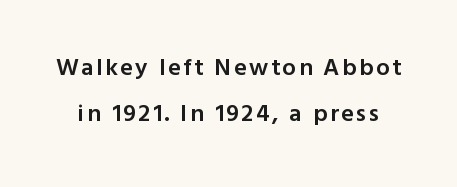
Glance below the letters and you will spot only blank space. Ordinary non-slanted type is in use. Students, observe: this is what heavily led, spacious text looks like. I'd describe the lettering as semibold — firm but not a full bold.
